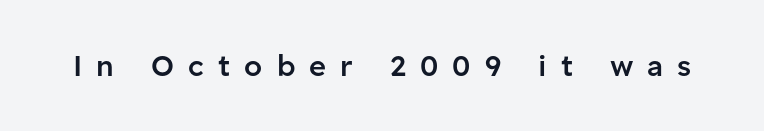
Caption: expanded tracking, letters set apart. Typographically, this falls in the sans-serif category. Quick note: underline off. The face used here is a semibold: visibly heavier than regular, lighter than bold. When letters stand straight like this, we call the style roman or upright. The face used here is proportionally spaced, like ordinary book or web type.
